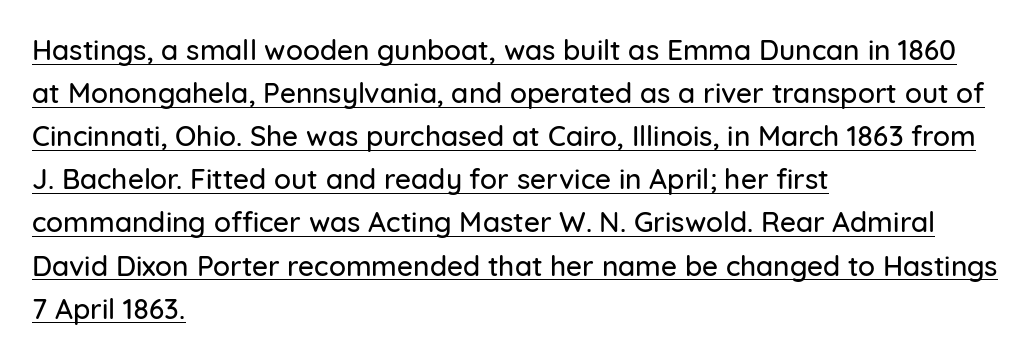
The image shows 28 px sans-serif type, upright; set left-aligned, normal line spacing (1.54x), normal letter spacing, underlined; low stroke contrast and a medium x-height.
